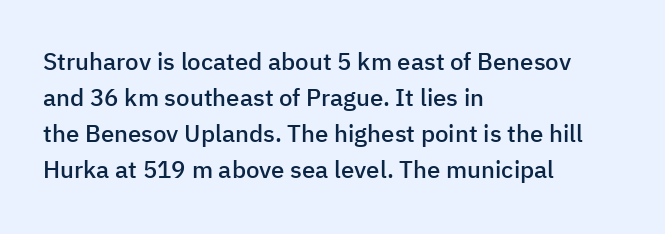
Q: Is the text bold? A: Semi-bold.
Q: Is the text italic (slanted)? A: No, it is upright.
Q: Is the text underlined? A: No.
Q: How is the paragraph aligned? A: Left-aligned.
Q: Is the spacing between letters normal or unusually wide? A: Normal.
Q: Is the spacing between lines tight, normal or loose? A: Normal.
